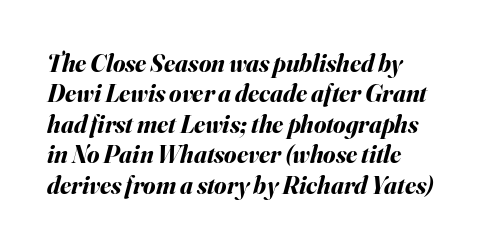
The foot of each line stays bare and open. The gaps between neighbouring characters are ordinary and unremarkable. Heavy, bold letterforms. Italic: yes, the glyphs are oblique.
